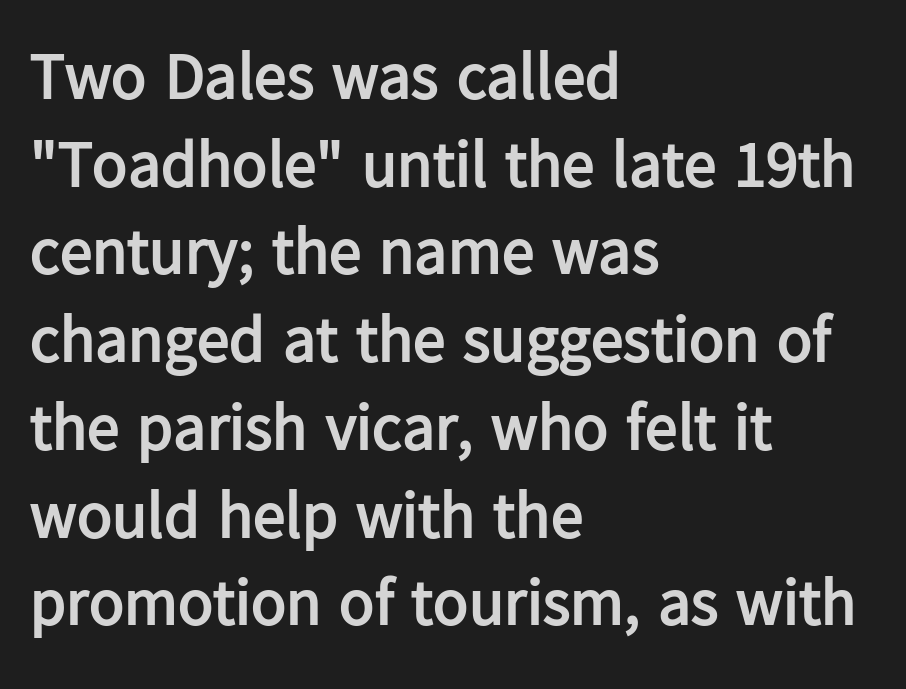
{"serif": "no", "italic": "no", "bold": "yes", "weight": "semibold", "width": "normal", "stroke_contrast": "low", "x_height": "medium", "monospaced": "no", "underline": "no", "align": "left", "line_spacing": "normal", "line_spacing_ratio": 1.35, "letter_spacing": "normal", "letter_spacing_em": 0.0, "glyph_px": 65}
